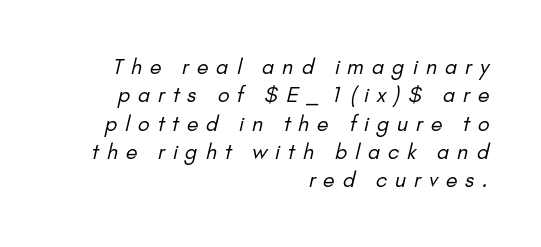
Q: Is the text bold? A: No.
Q: Is the text underlined? A: No.
Q: How is the paragraph aligned? A: Right-aligned.
Q: Is the spacing between letters normal or unusually wide? A: Unusually wide.
Q: Is the spacing between lines tight, normal or loose? A: Normal.
